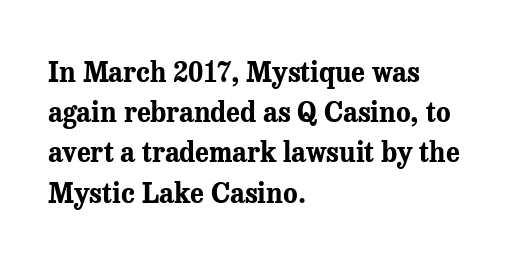
{"italic": "no", "bold": "yes", "underline": "no", "align": "left", "line_spacing": "normal", "line_spacing_ratio": 1.49, "letter_spacing": "normal", "letter_spacing_em": 0.0, "glyph_px": 27}
